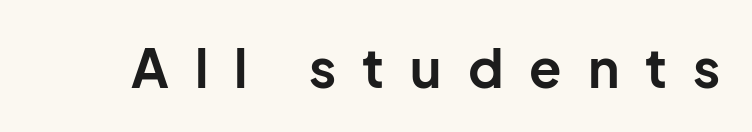
Regarding serifs, this sample does without them. This is heavy type, rendered in bold. Observe the wide spacing: letters keep a clear distance from each other. Do the characters align in a grid? No, the font is proportional. The letters stand upright; this is a roman face. The zone under the glyphs is completely vacant.
